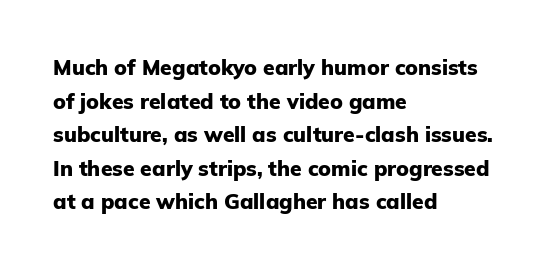
This sample uses plain, unmodified letter spacing. The lines are quadded left. If you measured baseline to baseline, you'd find a middling distance. A dark, heavy texture on the line: the type is bold. Unmarked baselines from the first word to the last.
